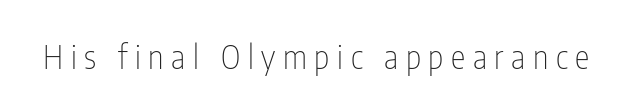
{"serif": "no", "italic": "no", "bold": "no", "weight": "thin", "width": "condensed", "stroke_contrast": "low", "x_height": "medium", "monospaced": "no", "underline": "no", "letter_spacing": "wide", "letter_spacing_em": 0.23, "glyph_px": 33}
